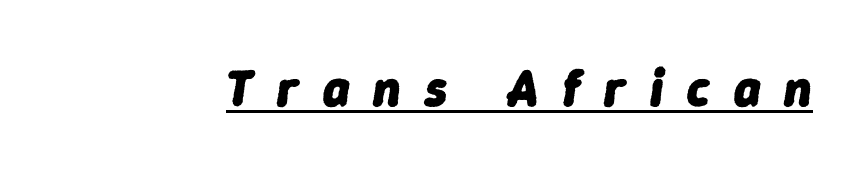
Q: Is the text bold? A: Yes.
Q: Is the text italic (slanted)? A: Yes, it leans right by about 9 degrees.
Q: Is the text underlined? A: Yes.
Q: Is the spacing between letters normal or unusually wide? A: Unusually wide.
Q: Width (condensed, normal, or wide)? A: Normal.
Q: Stroke contrast? A: Low.
Q: x-height? A: Medium.
Q: Monospaced? A: No.
